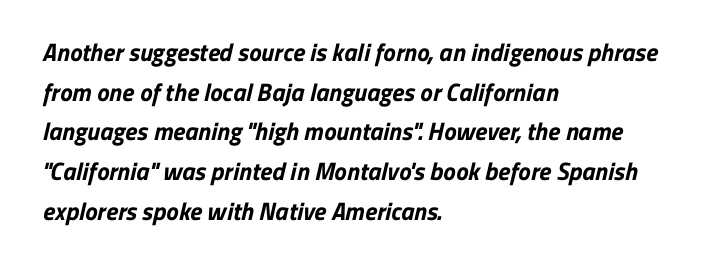
Plain, unruled lines of type. Reading down the column, the eye jumps a familiar distance to each next line. These lines keep a tight, regular rhythm from letter to letter. Weight check: bold — yes, fully.
